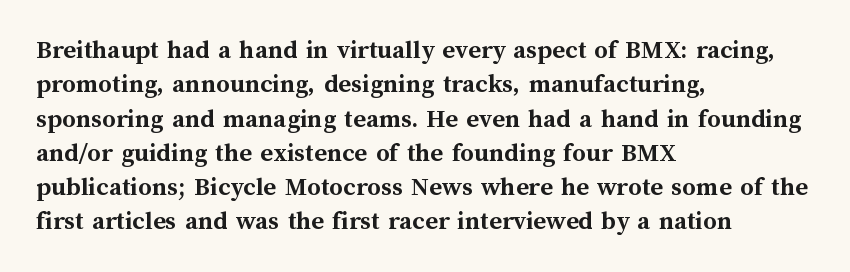
The image shows 27 px bold type, upright; set left-aligned, normal line spacing (1.27x), normal letter spacing, not underlined.
